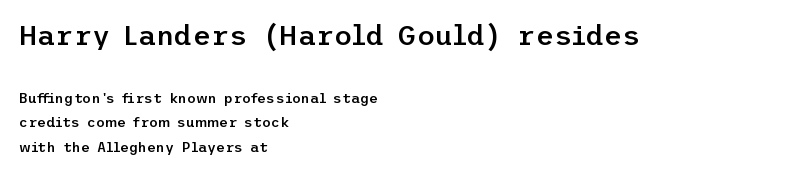
{"serif": "no", "italic": "no", "bold": "semi", "weight": "semibold", "width": "normal", "stroke_contrast": "low", "x_height": "medium", "underline": "no", "align": "left", "line_spacing_ratio": 1.74, "letter_spacing": "normal", "letter_spacing_em": 0.0, "larger_block": "first", "size_ratio": 2.0, "glyph_px": 28}
